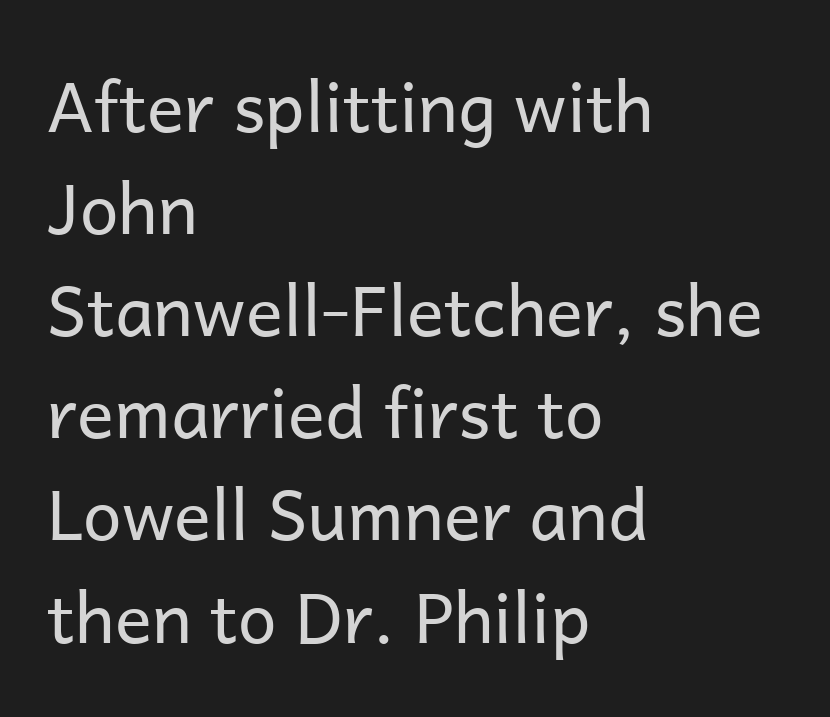
The image shows 69 px regular-weight sans-serif type, upright; set left-aligned, normal line spacing (1.48x), normal letter spacing, not underlined; low stroke contrast and a medium x-height.
